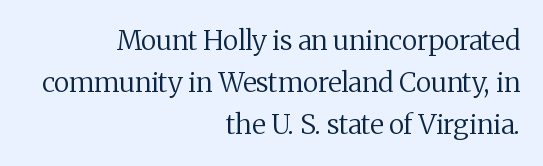
The image shows 27 px text type, upright; set right-aligned, normal line spacing (1.56x), normal letter spacing, not underlined.
